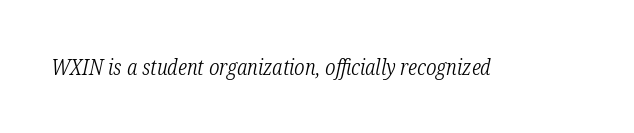
Compared with typical body copy, the letter spacing here is the same. Style check: oblique. Stems here are at most as thick as an everyday book face. Bare-footed words on every line.
